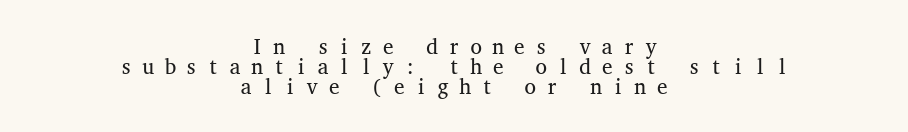
Q: Is the text bold? A: No.
Q: Is the text italic (slanted)? A: No, it is upright.
Q: Is the text underlined? A: No.
Q: How is the paragraph aligned? A: Centered.
Q: Is the spacing between letters normal or unusually wide? A: Unusually wide.
Q: Is the spacing between lines tight, normal or loose? A: Tight.
